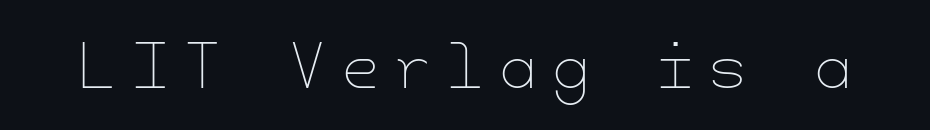
The passage shown has open, widely tracked lettering throughout. Do the letters lean? They stand straight. Weight: regular or lighter. Each row of text sits above clean, open space.
